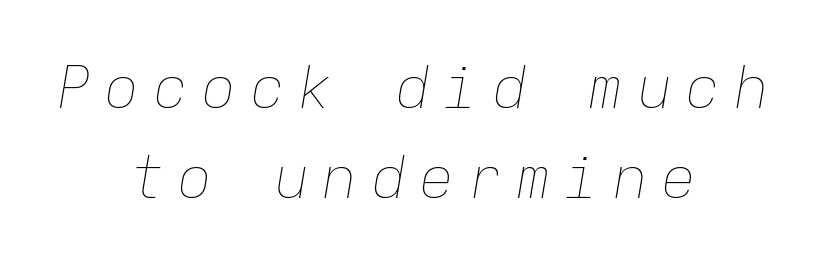
{"italic": "yes", "lean": "right", "slant_degrees": 9, "bold": "no", "weight": "thin", "width": "normal", "stroke_contrast": "low", "x_height": "medium", "monospaced": "yes", "underline": "no", "align": "center", "line_spacing": "normal", "line_spacing_ratio": 1.53, "letter_spacing": "wide", "letter_spacing_em": 0.22, "glyph_px": 59}
